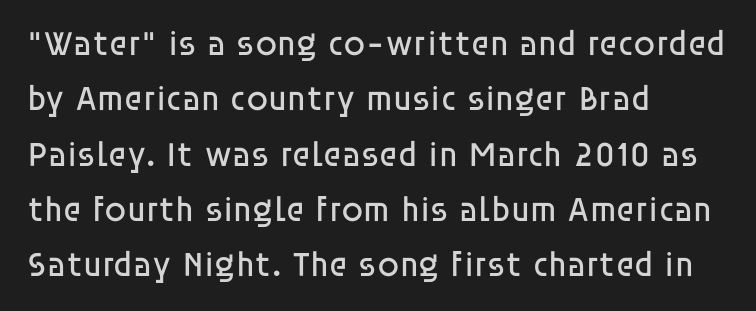
The type family on display is of the sans-serif kind. These lines were composed using upright roman letters. The type is set solid horizontally, with unmodified tracking. Compared with a centered layout, this one pins lines to the left instead. The passage shown is not bold in any degree.
